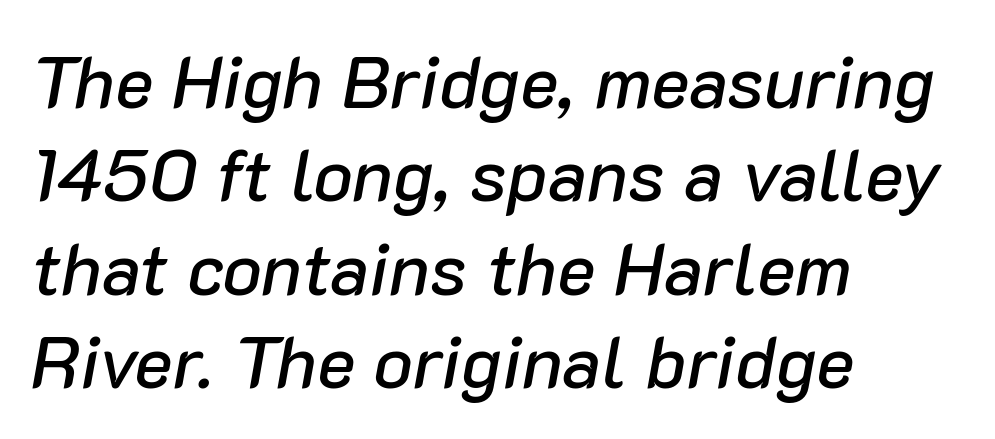
The image shows 73 px text type, italic (leaning right); set left-aligned, normal line spacing (1.28x), normal letter spacing, not underlined; low stroke contrast and a medium x-height.
